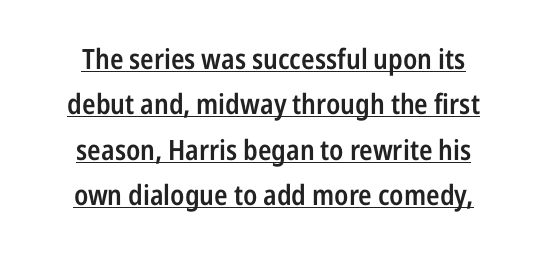
The image shows 28 px semibold, condensed sans-serif type, upright; set centered, normal line spacing (1.62x), normal letter spacing, underlined; low stroke contrast and a medium x-height.
